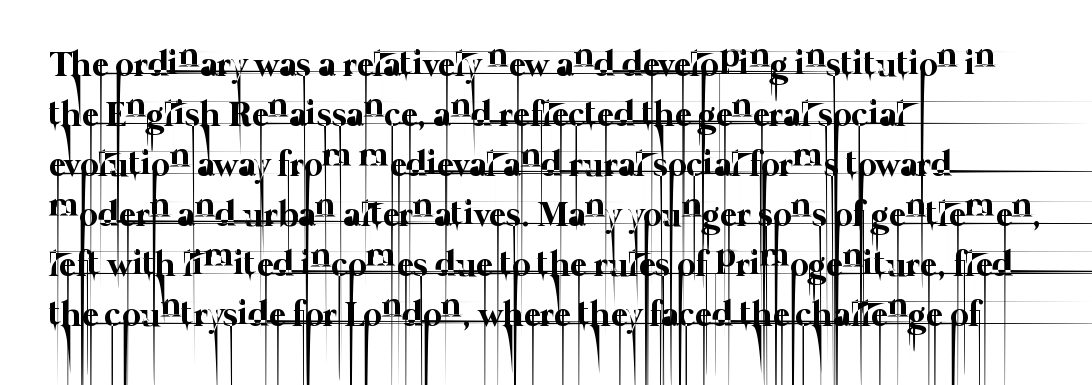
Q: Is the text bold? A: No.
Q: Is the text underlined? A: No.
Q: How is the paragraph aligned? A: Left-aligned.
Q: Is the spacing between letters normal or unusually wide? A: Normal.
Q: Is the spacing between lines tight, normal or loose? A: Normal.
Q: Width (condensed, normal, or wide)? A: Normal.
Q: Stroke contrast? A: Low.
Q: x-height? A: Medium.
Q: Monospaced? A: No.
